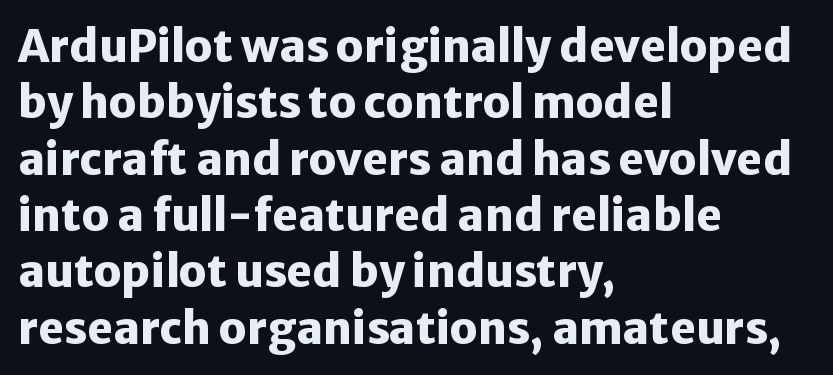
Q: Is the text bold? A: Yes.
Q: Is the text italic (slanted)? A: No, it is upright.
Q: Is the typeface a serif or a sans-serif typeface? A: Sans-serif.
Q: Is the text underlined? A: No.
Q: How is the paragraph aligned? A: Left-aligned.
Q: Is the spacing between letters normal or unusually wide? A: Normal.
Q: Is the spacing between lines tight, normal or loose? A: Normal.
Q: Width (condensed, normal, or wide)? A: Normal.
Q: Stroke contrast? A: Low.
Q: x-height? A: Medium.
Q: Monospaced? A: No.
